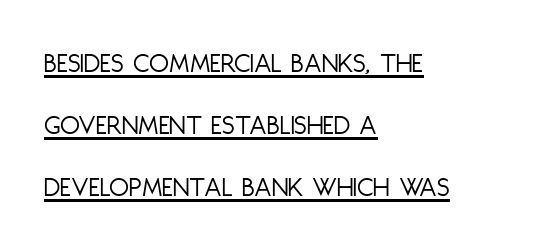
{"serif": "no", "italic": "no", "bold": "no", "weight": "light", "width": "condensed", "stroke_contrast": "low", "x_height": "large", "monospaced": "no", "underline": "yes", "align": "left", "line_spacing": "loose", "line_spacing_ratio": 2.14, "letter_spacing": "normal", "letter_spacing_em": 0.0, "glyph_px": 29}
